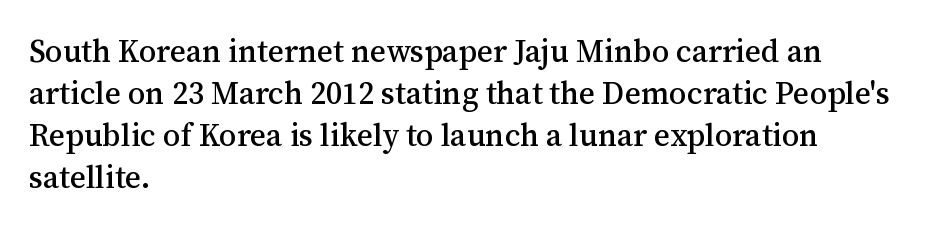
Serif or sans? Serif — the stroke terminals have little feet. The vertical gap from one line to the next is medium. No word sits above an underline. Is there any slant? The stems are plumb. Do the characters align in a grid? No, the font is proportional. Notice how the passage keeps a crisp vertical edge on the left only.
